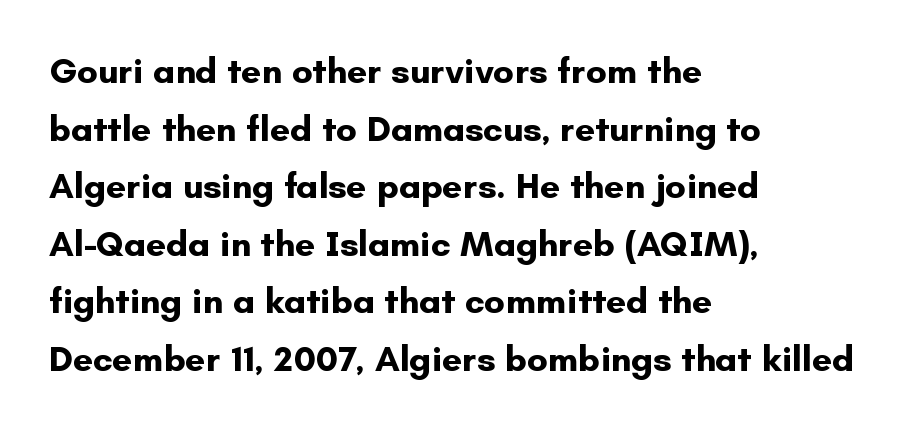
Q: Is the text bold? A: Yes.
Q: Is the text italic (slanted)? A: No, it is upright.
Q: Is the typeface a serif or a sans-serif typeface? A: Sans-serif.
Q: Is the text underlined? A: No.
Q: How is the paragraph aligned? A: Left-aligned.
Q: Is the spacing between letters normal or unusually wide? A: Normal.
Q: Is the spacing between lines tight, normal or loose? A: Normal.
Q: Width (condensed, normal, or wide)? A: Normal.
Q: Stroke contrast? A: Low.
Q: x-height? A: Small.
Q: Monospaced? A: No.
